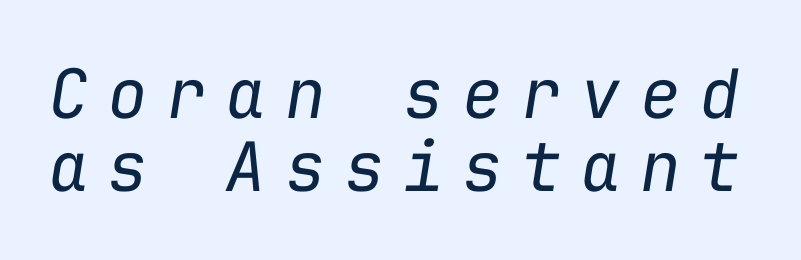
{"italic": "yes", "lean": "right", "slant_degrees": 9, "bold": "no", "weight": "regular", "width": "normal", "stroke_contrast": "low", "x_height": "medium", "monospaced": "yes", "underline": "no", "line_spacing": "tight", "line_spacing_ratio": 1.07, "letter_spacing": "wide", "letter_spacing_em": 0.27, "glyph_px": 68}
